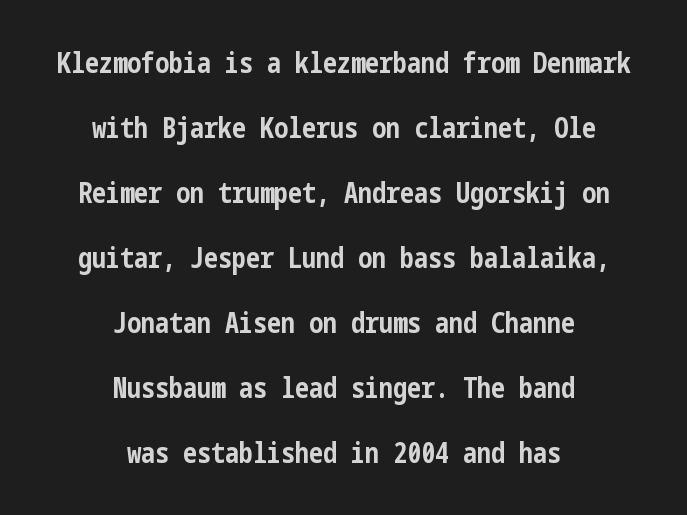
{"serif": "no", "italic": "no", "bold": "yes", "weight": "bold", "width": "condensed", "stroke_contrast": "low", "x_height": "medium", "underline": "no", "align": "center", "line_spacing": "loose", "line_spacing_ratio": 2.32, "letter_spacing": "normal", "letter_spacing_em": 0.0, "glyph_px": 28}
